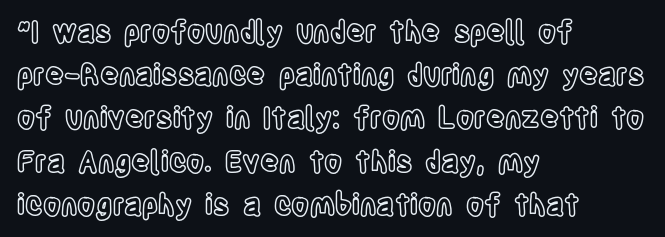
Nope, not italic — everything's standing straight. The lines are quadded left. Varying glyph widths throughout — classic text-font behaviour. In terms of letterspacing, this is plain default setting. Any mark beneath the type? The region is blank.
